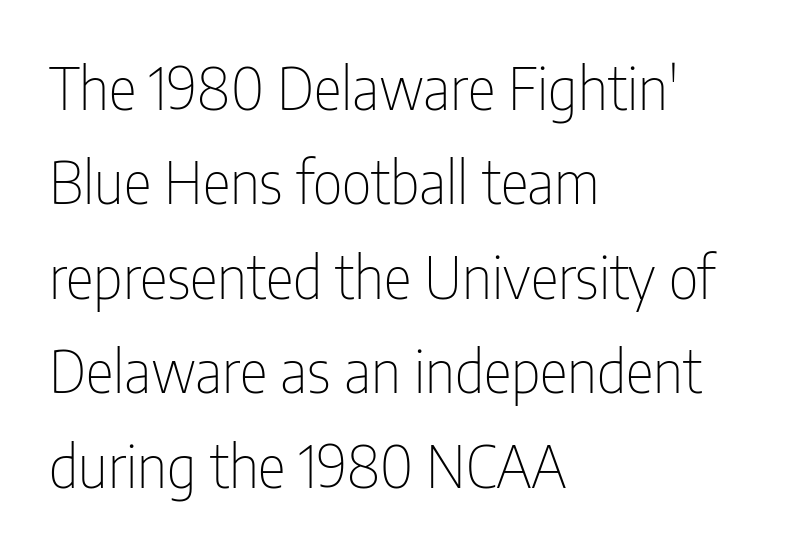
{"serif": "no", "italic": "no", "bold": "no", "weight": "thin", "width": "condensed", "stroke_contrast": "low", "x_height": "medium", "monospaced": "no", "underline": "no", "align": "left", "line_spacing": "normal", "line_spacing_ratio": 1.6, "letter_spacing": "normal", "letter_spacing_em": 0.0, "glyph_px": 59}
